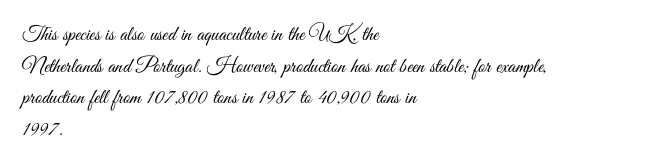
The image shows 21 px text type; set left-aligned, normal line spacing (1.51x), normal letter spacing, not underlined.
